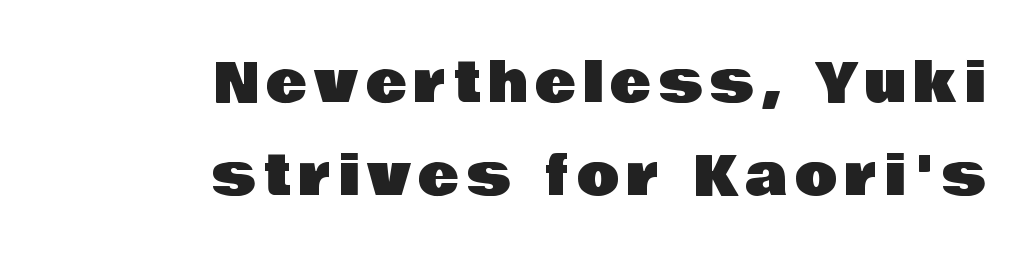
{"serif": "no", "italic": "no", "width": "normal", "stroke_contrast": "low", "x_height": "large", "monospaced": "no", "underline": "no", "align": "right", "line_spacing": "normal", "line_spacing_ratio": 1.69, "glyph_px": 55}
